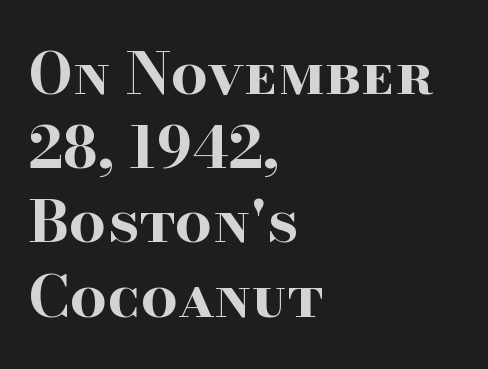
Q: Is the text bold? A: Yes.
Q: Is the text italic (slanted)? A: No, it is upright.
Q: Is the typeface a serif or a sans-serif typeface? A: Serif.
Q: Is the text underlined? A: No.
Q: How is the paragraph aligned? A: Left-aligned.
Q: Is the spacing between letters normal or unusually wide? A: Normal.
Q: Is the spacing between lines tight, normal or loose? A: Normal.
Q: Width (condensed, normal, or wide)? A: Wide.
Q: Stroke contrast? A: High.
Q: x-height? A: Small.
Q: Monospaced? A: No.
